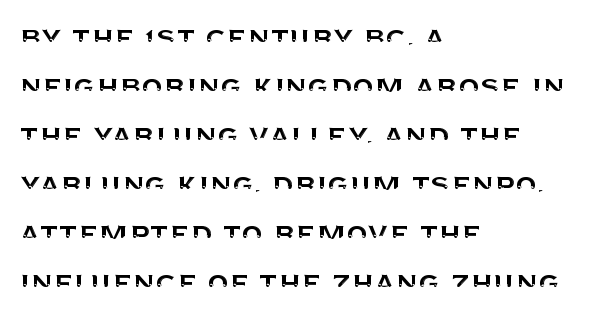
{"serif": "no", "italic": "no", "width": "normal", "stroke_contrast": "medium", "x_height": "large", "monospaced": "no", "underline": "no", "align": "left", "line_spacing": "normal", "line_spacing_ratio": 1.4, "letter_spacing": "normal", "letter_spacing_em": 0.0, "glyph_px": 35}
